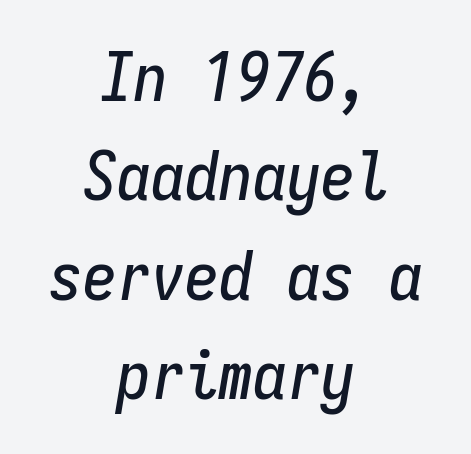
Q: Is the text italic (slanted)? A: Yes, it leans right by about 9 degrees.
Q: Is the text underlined? A: No.
Q: How is the paragraph aligned? A: Centered.
Q: Is the spacing between letters normal or unusually wide? A: Normal.
Q: Is the spacing between lines tight, normal or loose? A: Normal.
Q: Width (condensed, normal, or wide)? A: Condensed.
Q: Stroke contrast? A: Low.
Q: x-height? A: Medium.
Q: Monospaced? A: Yes.
